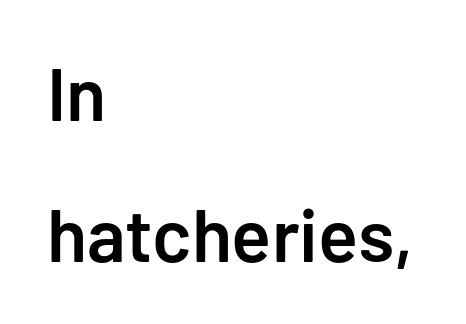
{"serif": "no", "italic": "no", "bold": "semi", "weight": "semibold", "width": "normal", "stroke_contrast": "low", "x_height": "medium", "monospaced": "no", "underline": "no", "align": "left", "line_spacing": "loose", "line_spacing_ratio": 1.9, "letter_spacing": "normal", "letter_spacing_em": 0.0, "glyph_px": 74}
